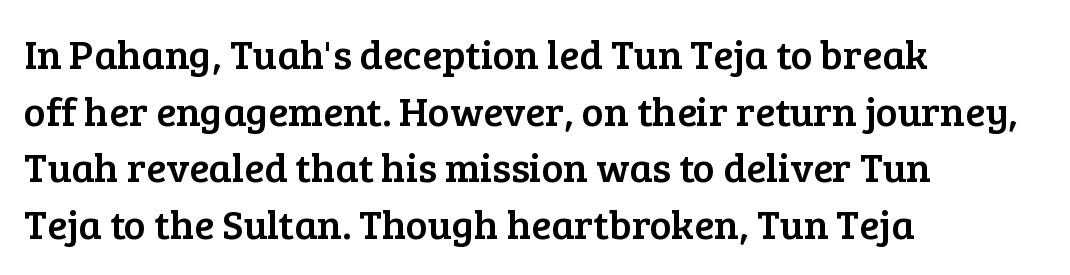
You could not count columns in this text — the font is proportionally spaced. Do the letters lean? They stand straight. Students, note that the glyphs here touch the page at normal intervals. Nobody drew a line under any word here.
